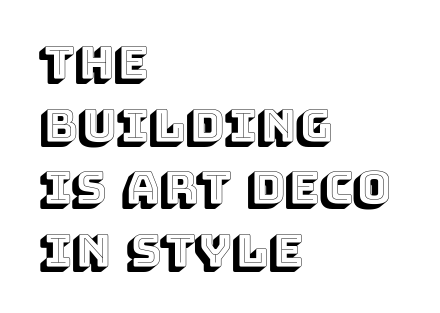
Varying glyph widths throughout — classic text-font behaviour. This sample is left-justified, so line endings fall wherever the words run out. Just letters on the line, the space beneath them empty. These lines were composed using upright roman letters.
